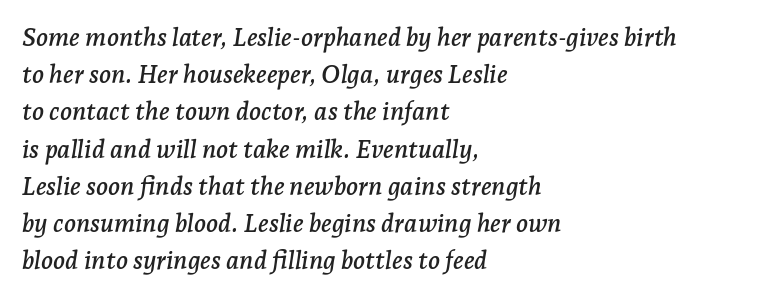
Q: Is the text italic (slanted)? A: Yes, it leans right by about 7 degrees.
Q: Is the text underlined? A: No.
Q: How is the paragraph aligned? A: Left-aligned.
Q: Is the spacing between letters normal or unusually wide? A: Normal.
Q: Is the spacing between lines tight, normal or loose? A: Normal.
